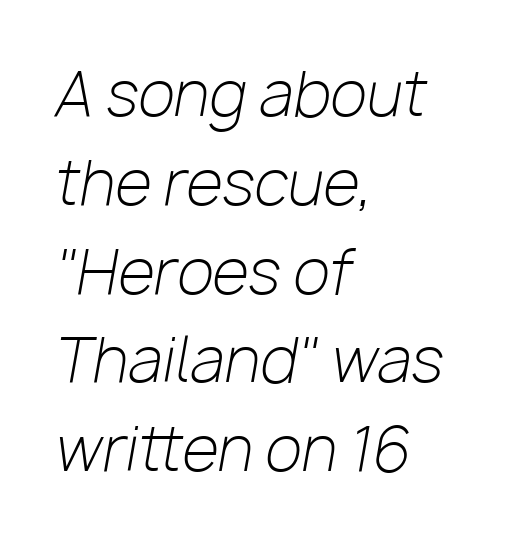
{"italic": "yes", "lean": "right", "slant_degrees": 10, "bold": "no", "weight": "light", "width": "normal", "stroke_contrast": "low", "x_height": "medium", "monospaced": "no", "underline": "no", "align": "left", "line_spacing": "normal", "line_spacing_ratio": 1.48, "letter_spacing": "normal", "letter_spacing_em": 0.0, "glyph_px": 60}
